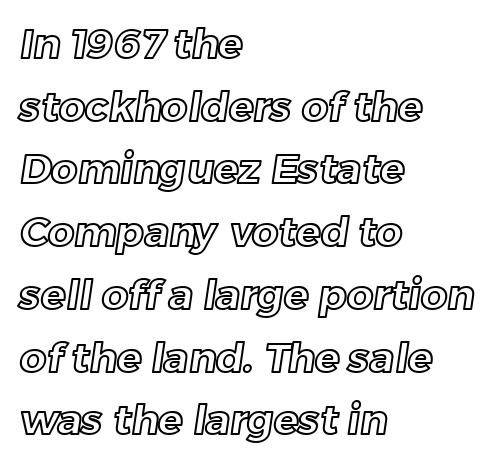
{"width": "normal", "x_height": "medium", "monospaced": "no", "underline": "no", "align": "left", "line_spacing": "normal", "line_spacing_ratio": 1.53, "letter_spacing": "normal", "letter_spacing_em": 0.0, "glyph_px": 41}
